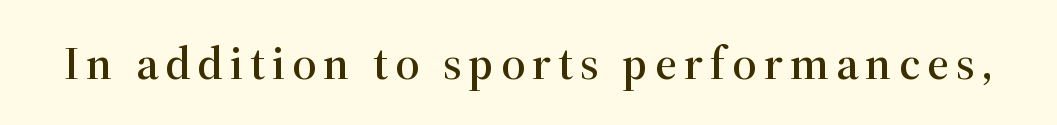
Q: Is the text italic (slanted)? A: No, it is upright.
Q: Is the typeface a serif or a sans-serif typeface? A: Serif.
Q: Is the text underlined? A: No.
Q: Width (condensed, normal, or wide)? A: Normal.
Q: Stroke contrast? A: High.
Q: x-height? A: Medium.
Q: Monospaced? A: No.
